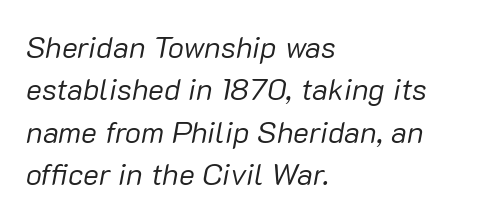
{"italic": "yes", "lean": "right", "slant_degrees": 10, "bold": "no", "weight": "regular", "width": "normal", "stroke_contrast": "low", "x_height": "medium", "monospaced": "no", "underline": "no", "align": "left", "line_spacing": "normal", "line_spacing_ratio": 1.41, "letter_spacing": "normal", "letter_spacing_em": 0.0, "glyph_px": 30}
